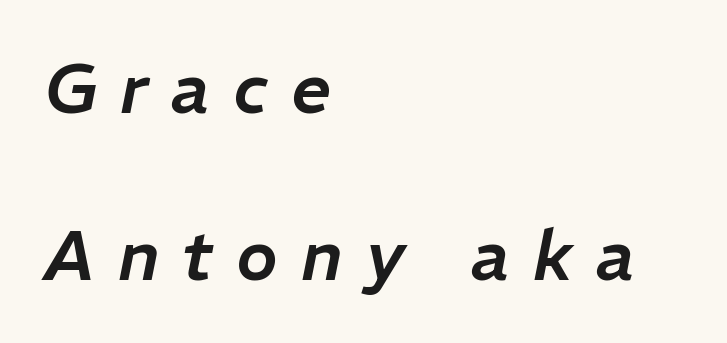
Q: Is the text italic (slanted)? A: Yes, it leans right by about 11 degrees.
Q: Is the text underlined? A: No.
Q: How is the paragraph aligned? A: Left-aligned.
Q: Is the spacing between letters normal or unusually wide? A: Unusually wide.
Q: Is the spacing between lines tight, normal or loose? A: Loose.
Q: Width (condensed, normal, or wide)? A: Normal.
Q: Stroke contrast? A: Low.
Q: x-height? A: Medium.
Q: Monospaced? A: No.
